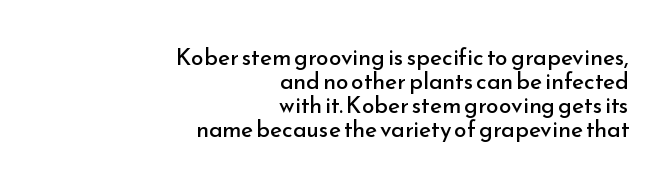
Posture: upright roman. You could call the tracking neutral — neither tight nor loose. Summary of vertical rhythm: compact, with narrow interline spacing. The passage shown is not bold in any degree. Visually the block forms a straight wall on the right and a jagged coastline on the left. Words float on clear page, feet unadorned.
